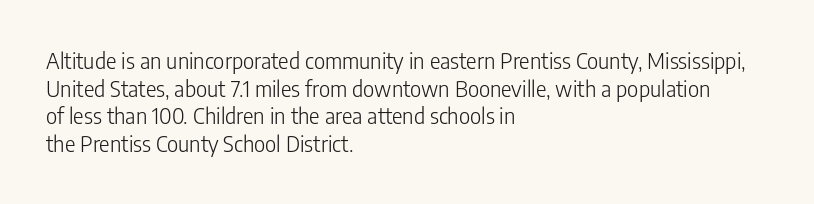
The typeface has the unassuming heft of standard copy or less. Vertical strokes here are truly vertical. A clean baseline with only descenders dipping below it. Default kerning and tracking; the words read as compact shapes.
